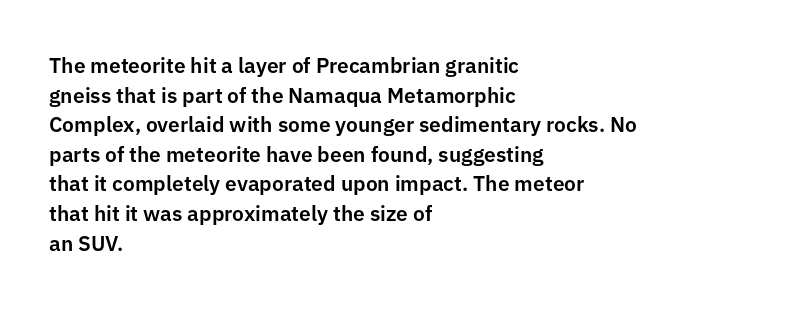
Q: Is the text italic (slanted)? A: No, it is upright.
Q: Is the text underlined? A: No.
Q: How is the paragraph aligned? A: Left-aligned.
Q: Is the spacing between letters normal or unusually wide? A: Normal.
Q: Is the spacing between lines tight, normal or loose? A: Normal.
